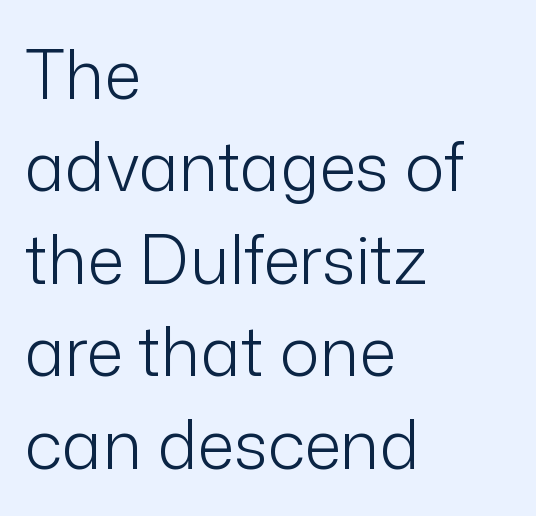
The image shows 67 px light sans-serif type, upright; set left-aligned, normal line spacing (1.38x), normal letter spacing, not underlined; low stroke contrast and a medium x-height.
